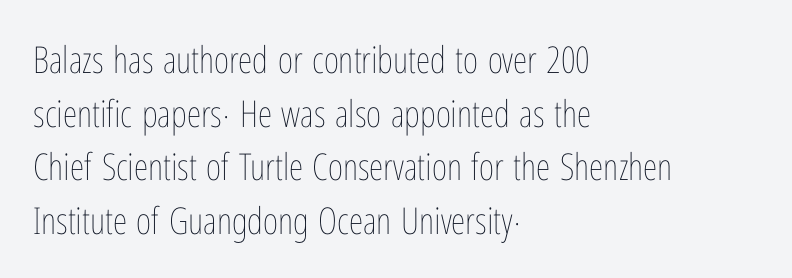
The image shows 37 px thin, condensed type, upright; set left-aligned, normal line spacing (1.45x), normal letter spacing, not underlined; low stroke contrast and a medium x-height.
